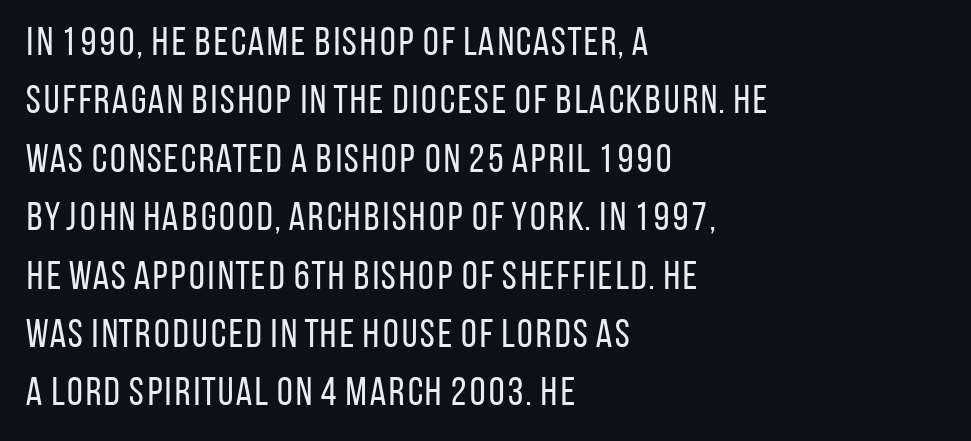
Reading down the block, your eye returns to a fixed left position each line. Only glyphs here, with clear space below each row. These lines are composed in type without serifs. The font is comparable to plain body text, perhaps lighter. Posture: vertical. Reading down the column, the eye jumps a familiar distance to each next line.
